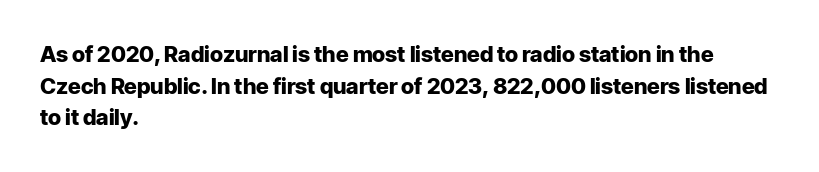
Q: Is the text bold? A: Yes.
Q: Is the text italic (slanted)? A: No, it is upright.
Q: Is the text underlined? A: No.
Q: How is the paragraph aligned? A: Left-aligned.
Q: Is the spacing between letters normal or unusually wide? A: Normal.
Q: Is the spacing between lines tight, normal or loose? A: Normal.
